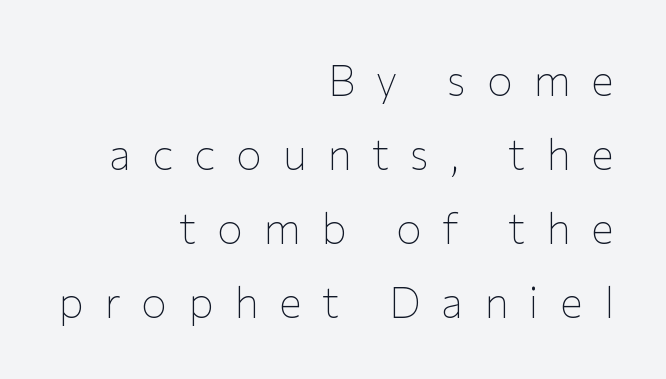
Q: Is the text bold? A: No.
Q: Is the text italic (slanted)? A: No, it is upright.
Q: Is the typeface a serif or a sans-serif typeface? A: Sans-serif.
Q: Is the text underlined? A: No.
Q: How is the paragraph aligned? A: Right-aligned.
Q: Is the spacing between letters normal or unusually wide? A: Unusually wide.
Q: Width (condensed, normal, or wide)? A: Normal.
Q: Stroke contrast? A: Low.
Q: x-height? A: Medium.
Q: Monospaced? A: No.
